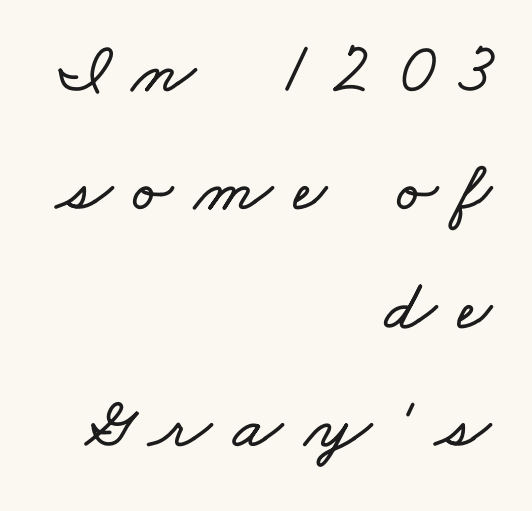
Look at the tracking — it's clearly loosened, letters drifting apart. Think of a printed novel: that variable character pitch is what you see here. The space between consecutive lines is moderate. Visually the block forms a straight wall on the right and a jagged coastline on the left. Descenders are the only things crossing below the line.
